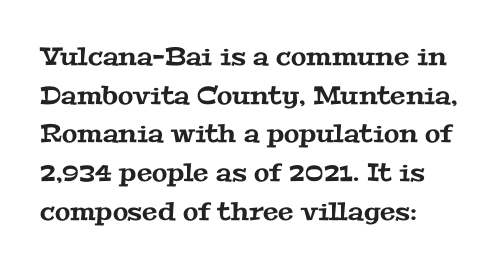
The image shows 25 px text type; set normal line spacing (1.55x), normal letter spacing, not underlined.
